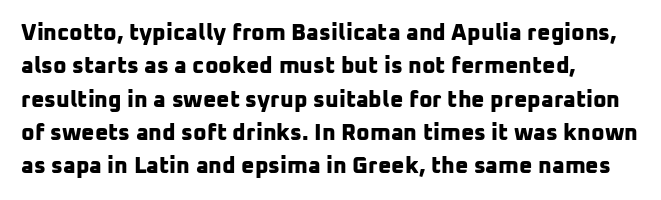
The image shows 23 px bold type; set left-aligned, normal line spacing (1.45x), normal letter spacing, not underlined.
